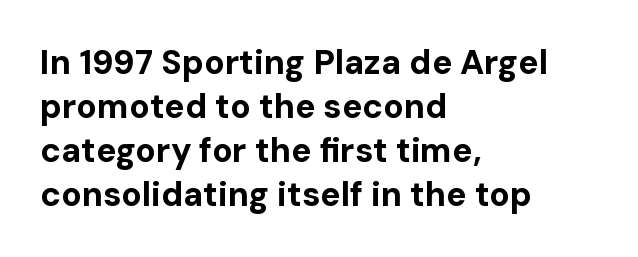
The lettering holds an erect, upright posture throughout. Typesetter's note: full bold, strokes at maximum text heaviness. A student would call this left alignment; a typographer would say flush left, rag right. Do the characters align in a grid? No, the font is proportional. Students, observe: this is what conventionally led text looks like.
